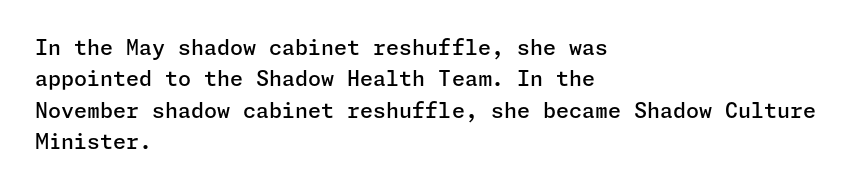
{"italic": "no", "bold": "semi", "underline": "no", "align": "left", "line_spacing": "normal", "line_spacing_ratio": 1.5, "letter_spacing": "normal", "letter_spacing_em": 0.0, "glyph_px": 21}
